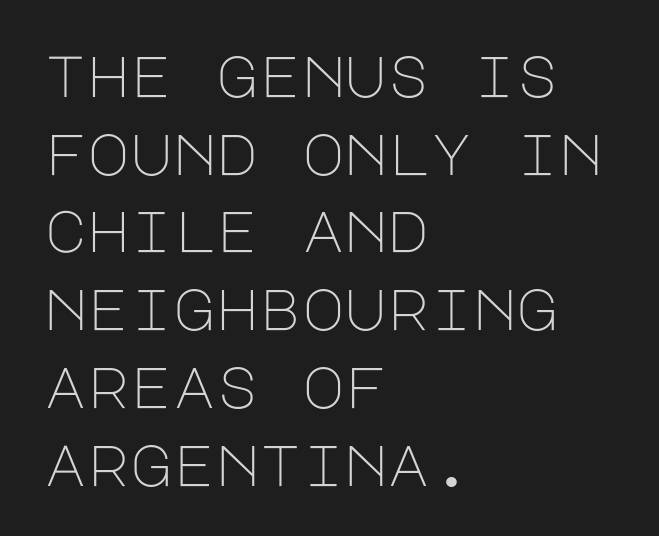
Q: Is the text bold? A: No.
Q: Is the text italic (slanted)? A: No, it is upright.
Q: Is the typeface a serif or a sans-serif typeface? A: Sans-serif.
Q: Is the text underlined? A: No.
Q: How is the paragraph aligned? A: Left-aligned.
Q: Is the spacing between letters normal or unusually wide? A: Normal.
Q: Is the spacing between lines tight, normal or loose? A: Normal.
Q: Width (condensed, normal, or wide)? A: Normal.
Q: Stroke contrast? A: Low.
Q: x-height? A: Large.
